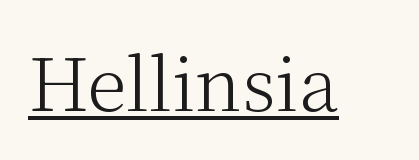
Q: Is the text bold? A: No.
Q: Is the text italic (slanted)? A: No, it is upright.
Q: Is the typeface a serif or a sans-serif typeface? A: Serif.
Q: Is the text underlined? A: Yes.
Q: Is the spacing between letters normal or unusually wide? A: Normal.
Q: Width (condensed, normal, or wide)? A: Normal.
Q: Stroke contrast? A: Medium.
Q: x-height? A: Medium.
Q: Monospaced? A: No.
